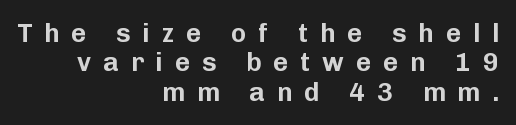
Display-style spreading of the glyphs; the letterfit is very open. The gap between lines stays unmarked. Is there any slant? The stems are plumb. These lines huddle together more closely than default settings would place them.
